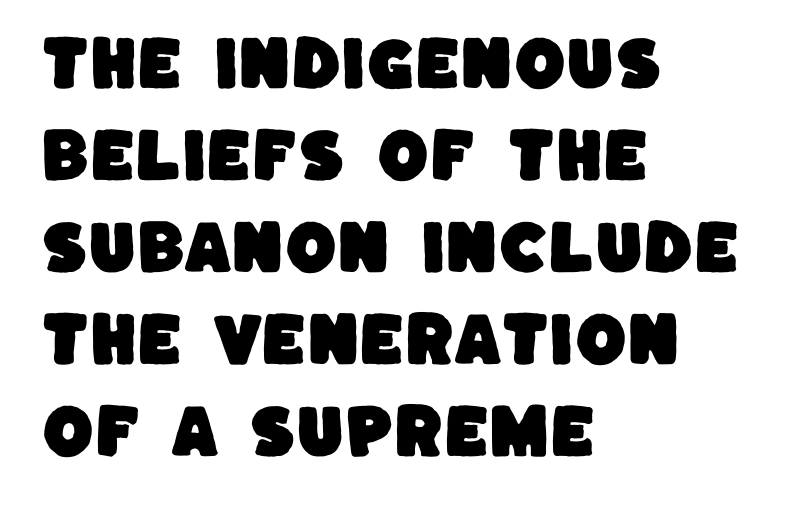
In terms of letterspacing, this is plain default setting. The space between consecutive lines is moderate. Compared with a centered layout, this one pins lines to the left instead. Type without underlining.
